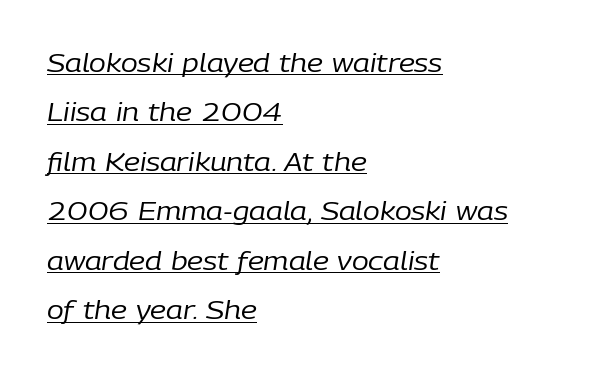
Vertically, the passage feels expansive, rows floating well apart. Rendered with sloped, italic letterforms. No extra tracking has been applied to these lines. Underlined type.
